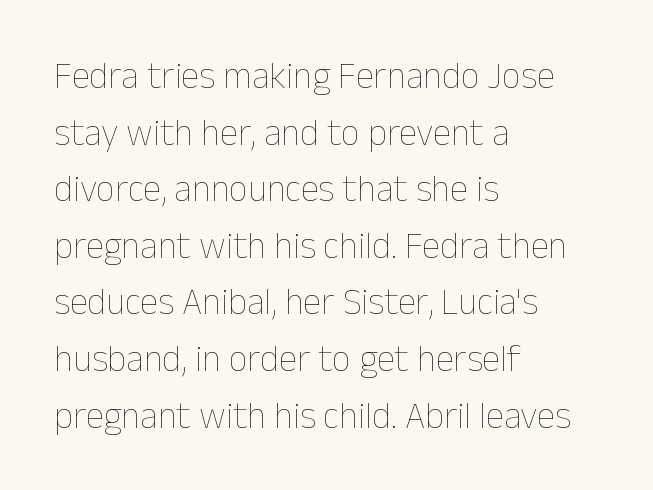
The image shows 37 px thin type, upright; set left-aligned, normal line spacing (1.53x), normal letter spacing, not underlined; low stroke contrast and a medium x-height.
